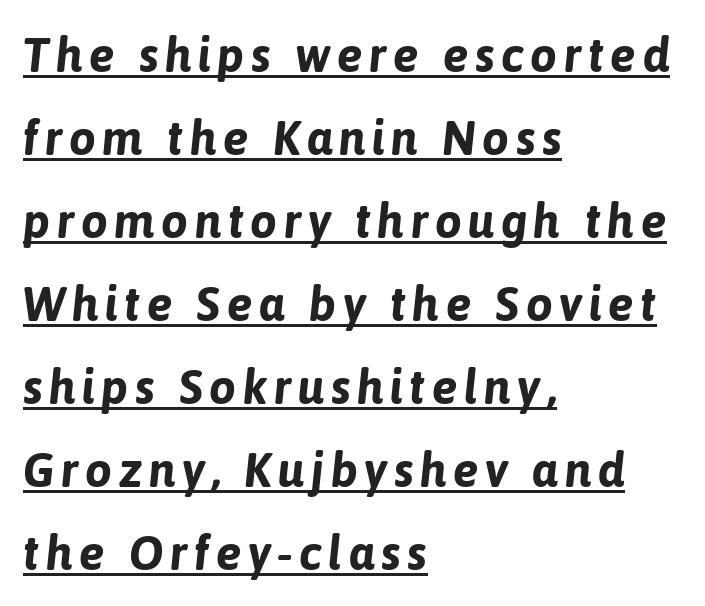
The image shows 48 px bold type, italic (leaning right); set left-aligned, line spacing 1.73x, underlined; low stroke contrast and a medium x-height.
